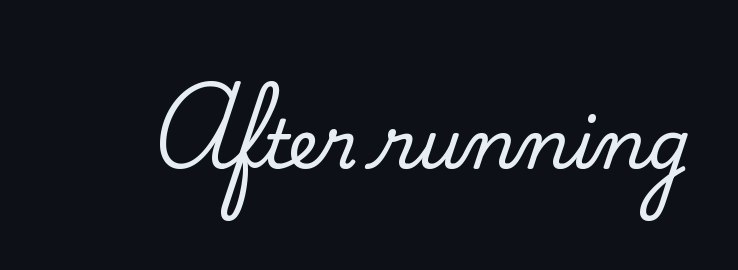
{"serif": "yes", "width": "normal", "stroke_contrast": "medium", "x_height": "small", "monospaced": "no", "underline": "no", "letter_spacing": "normal", "letter_spacing_em": 0.0, "glyph_px": 68}
